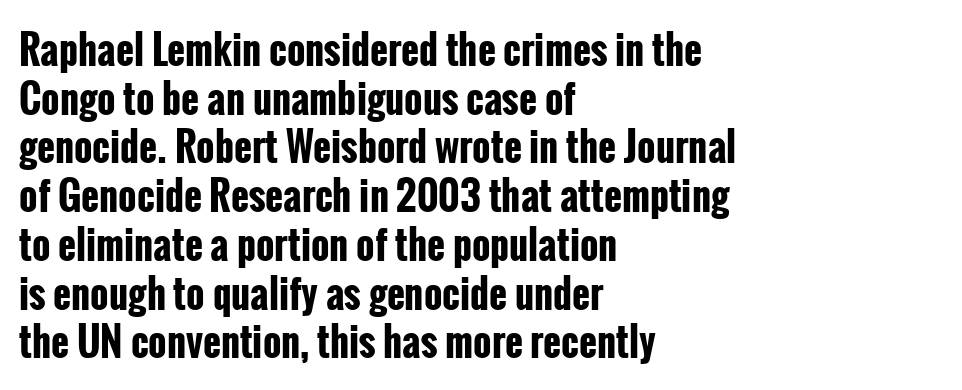
The image shows 39 px bold, condensed sans-serif type, upright; set left-aligned, normal line spacing (1.25x), normal letter spacing, not underlined; low stroke contrast and a medium x-height.
